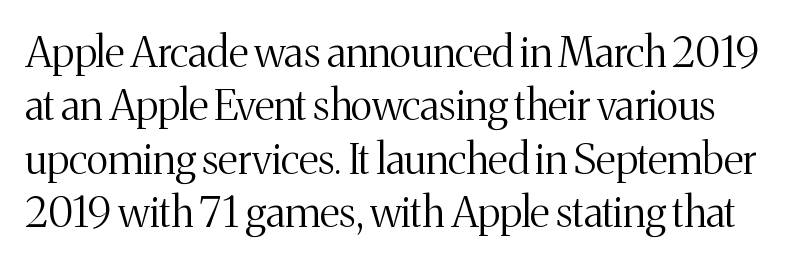
{"serif": "yes", "italic": "no", "bold": "no", "weight": "light", "width": "normal", "stroke_contrast": "medium", "x_height": "medium", "monospaced": "no", "underline": "no", "line_spacing": "normal", "line_spacing_ratio": 1.27, "letter_spacing": "normal", "letter_spacing_em": 0.0, "glyph_px": 42}
